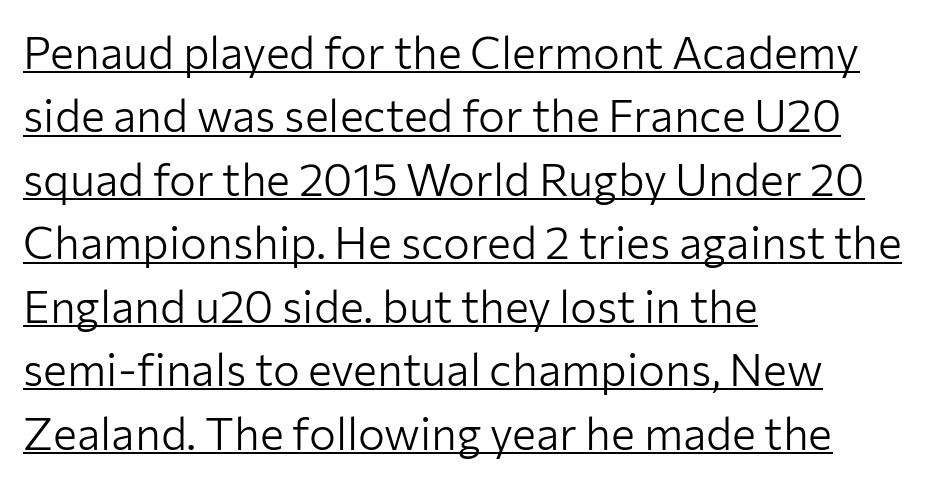
{"serif": "no", "italic": "no", "bold": "no", "weight": "light", "width": "normal", "stroke_contrast": "low", "x_height": "medium", "monospaced": "no", "underline": "yes", "align": "left", "line_spacing": "normal", "line_spacing_ratio": 1.41, "letter_spacing": "normal", "letter_spacing_em": 0.0, "glyph_px": 45}
